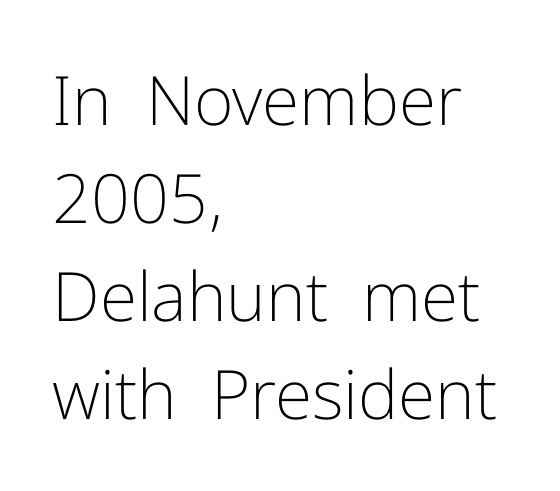
Leading: standard. Teacher's note: observe the even left margin — that is flush-left alignment. These lines are composed in type without serifs. Think of a printed novel: that variable character pitch is what you see here. Lines of text with bare space underneath. This sample uses plain, unmodified letter spacing.
